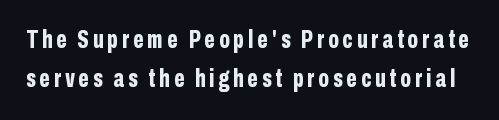
Q: Is the text bold? A: Yes.
Q: Is the text italic (slanted)? A: No, it is upright.
Q: Is the text underlined? A: No.
Q: Is the spacing between lines tight, normal or loose? A: Normal.
